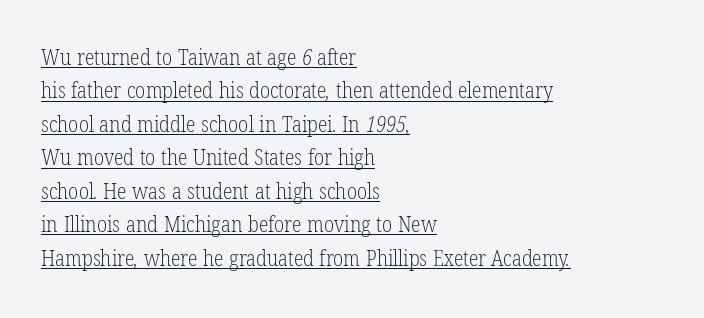
{"bold": "no", "underline": "yes", "align": "left", "line_spacing": "normal", "line_spacing_ratio": 1.52, "letter_spacing": "normal", "letter_spacing_em": 0.0, "glyph_px": 22}
